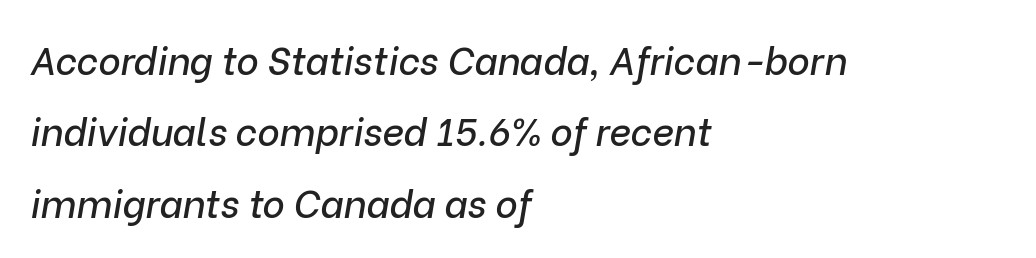
Q: Is the text italic (slanted)? A: Yes, it leans right by about 9 degrees.
Q: Is the text underlined? A: No.
Q: How is the paragraph aligned? A: Left-aligned.
Q: Is the spacing between letters normal or unusually wide? A: Normal.
Q: Width (condensed, normal, or wide)? A: Normal.
Q: Stroke contrast? A: Low.
Q: x-height? A: Medium.
Q: Monospaced? A: No.
